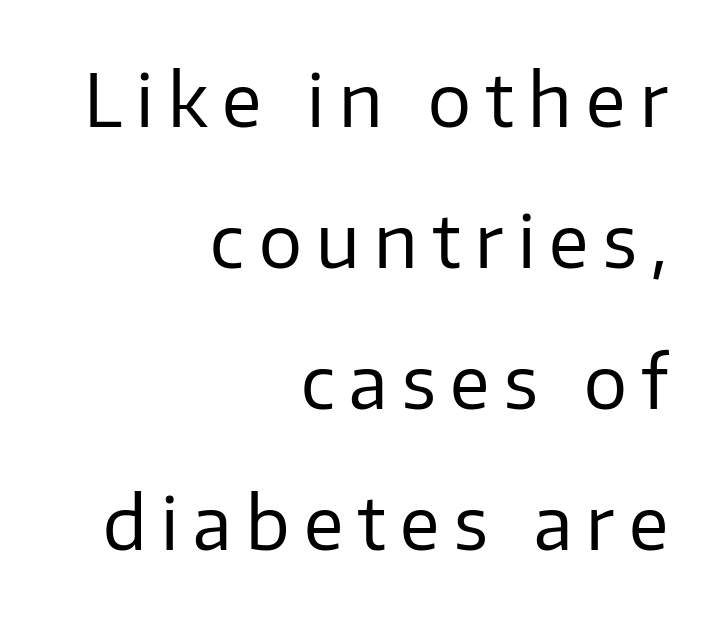
{"serif": "no", "italic": "no", "bold": "no", "weight": "regular", "width": "normal", "stroke_contrast": "low", "x_height": "medium", "monospaced": "no", "underline": "no", "align": "right", "line_spacing": "loose", "line_spacing_ratio": 1.96, "letter_spacing": "wide", "letter_spacing_em": 0.2, "glyph_px": 72}
